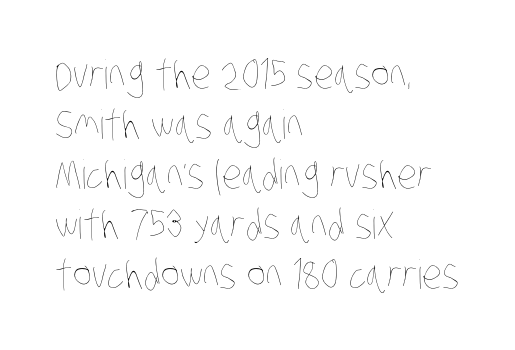
Honestly, there is no underline to notice here at all. Looks like regular typesetting: each glyph gets only the width it needs. The paragraph has a hard left edge and a soft right edge. Ink coverage per letter is moderate at most.
